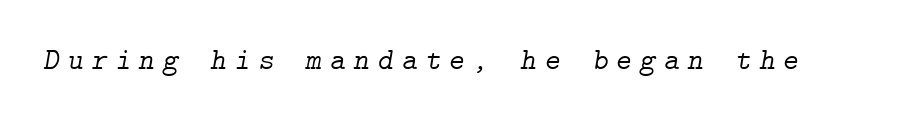
The image shows 30 px light serif type, italic (leaning right); set unusually wide letter spacing (+0.27 em), not underlined; low stroke contrast and a medium x-height.
